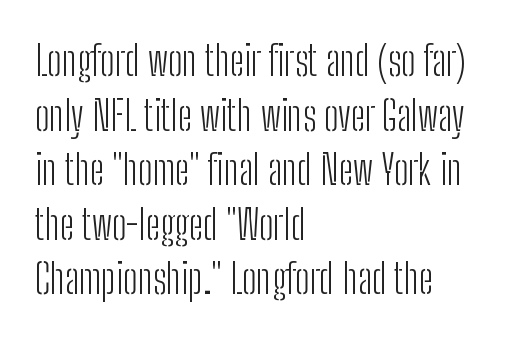
The image shows 41 px light, condensed sans-serif type, upright; set left-aligned, normal line spacing (1.33x), normal letter spacing, not underlined; low stroke contrast and a medium x-height.
